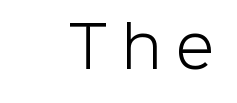
Q: Is the text bold? A: No.
Q: Is the text italic (slanted)? A: No, it is upright.
Q: Is the typeface a serif or a sans-serif typeface? A: Sans-serif.
Q: Is the text underlined? A: No.
Q: Is the spacing between letters normal or unusually wide? A: Unusually wide.
Q: Width (condensed, normal, or wide)? A: Normal.
Q: Stroke contrast? A: Low.
Q: x-height? A: Medium.
Q: Monospaced? A: No.
